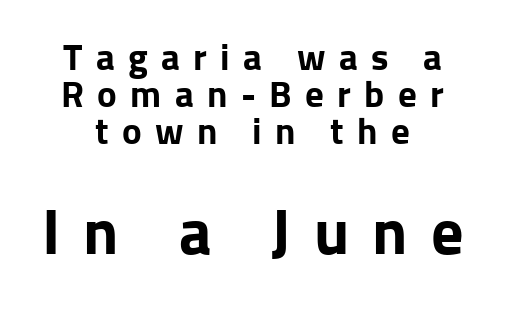
Just letters on the line, the space beneath them empty. These lines huddle together more closely than default settings would place them. Observe the absence of serifs on each vertical stroke in this sample. A student would call this center alignment; a typographer would say set centered.
